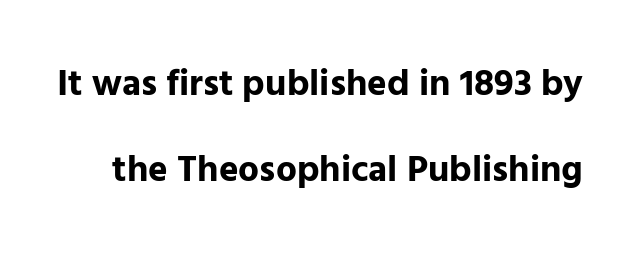
Q: Is the text bold? A: Yes.
Q: Is the text italic (slanted)? A: No, it is upright.
Q: Is the typeface a serif or a sans-serif typeface? A: Sans-serif.
Q: Is the text underlined? A: No.
Q: Is the spacing between letters normal or unusually wide? A: Normal.
Q: Is the spacing between lines tight, normal or loose? A: Loose.
Q: Width (condensed, normal, or wide)? A: Normal.
Q: Stroke contrast? A: Low.
Q: x-height? A: Medium.
Q: Monospaced? A: No.
